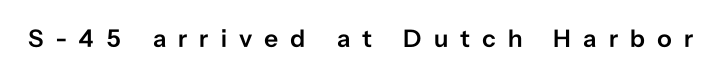
Upright lettering throughout. A fair bit of extra ink — the face is semibold, not bold. This rendering widens character spacing well past its baseline value. Words float on clear page, feet unadorned.
